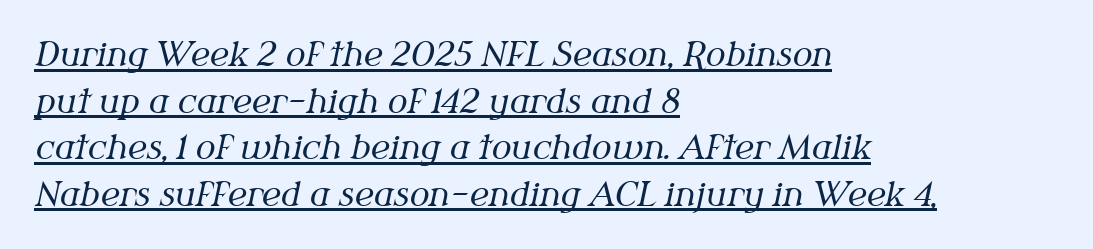
The line-height multiplier appears to be the usual default. The whole block is typeset with a tilt. The specimen includes a rule beneath the text block's lines. Stem width sits at or under what a default text font uses. No extra tracking has been applied to these lines.
